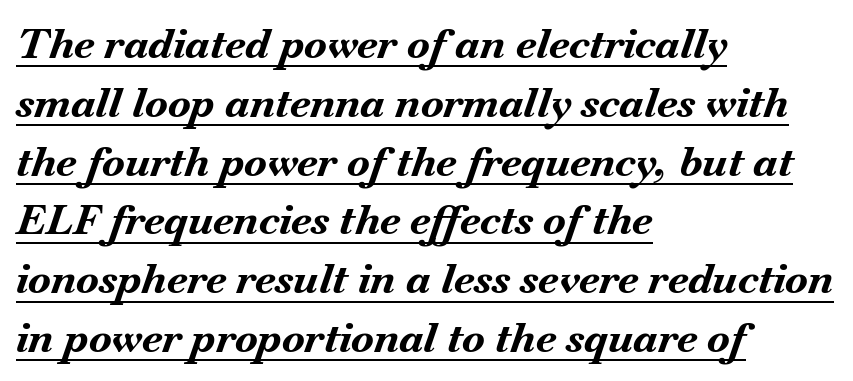
Q: Is the text bold? A: Yes.
Q: Is the text italic (slanted)? A: Yes, it leans right by about 18 degrees.
Q: Is the text underlined? A: Yes.
Q: How is the paragraph aligned? A: Left-aligned.
Q: Is the spacing between letters normal or unusually wide? A: Normal.
Q: Is the spacing between lines tight, normal or loose? A: Normal.
Q: Width (condensed, normal, or wide)? A: Normal.
Q: Stroke contrast? A: Medium.
Q: x-height? A: Small.
Q: Monospaced? A: No.
